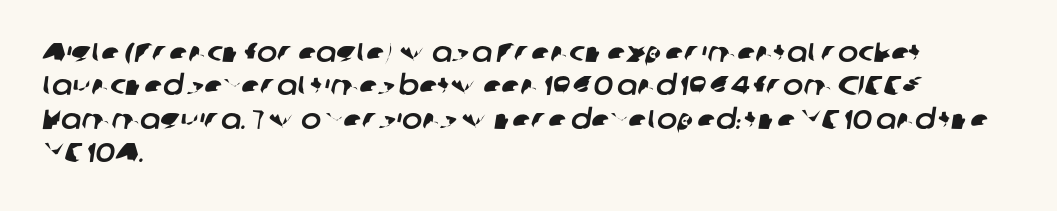
The image shows 27 px text type; set left-aligned, line spacing 1.24x, normal letter spacing, not underlined.
